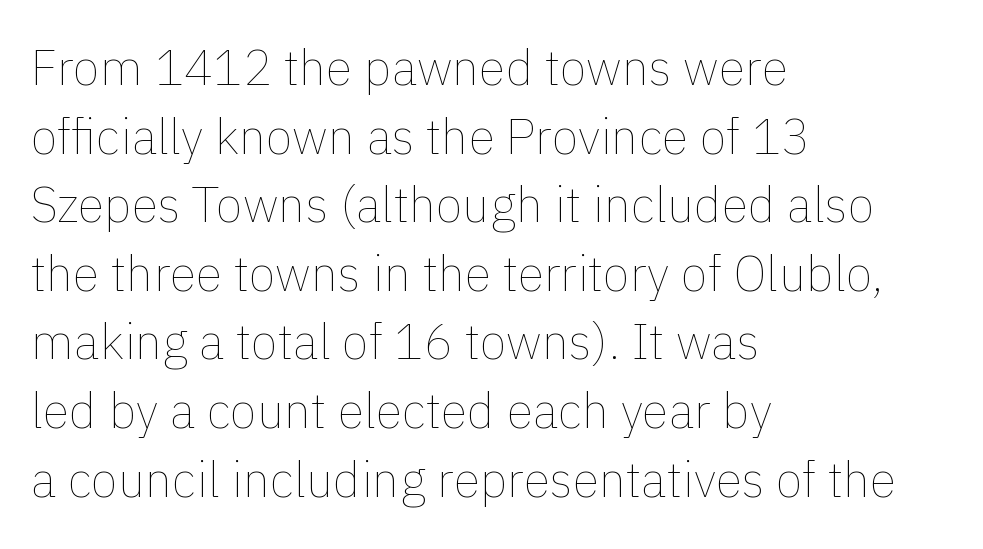
The image shows 49 px thin type, upright; set left-aligned, normal line spacing (1.4x), normal letter spacing, not underlined; low stroke contrast and a medium x-height.
